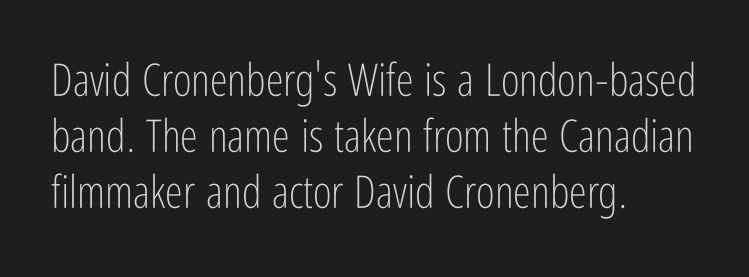
The image shows 45 px light, condensed sans-serif type, upright; set left-aligned, line spacing 1.24x, normal letter spacing, not underlined; low stroke contrast and a medium x-height.
